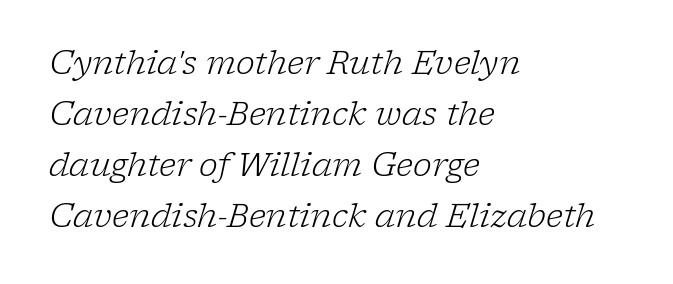
The image shows 32 px light serif type, italic (leaning right); set left-aligned, normal line spacing (1.59x), normal letter spacing, not underlined; low stroke contrast and a medium x-height.
